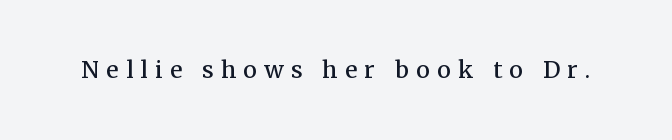
The image shows 23 px text type, upright; set unusually wide letter spacing (+0.32 em), not underlined.
